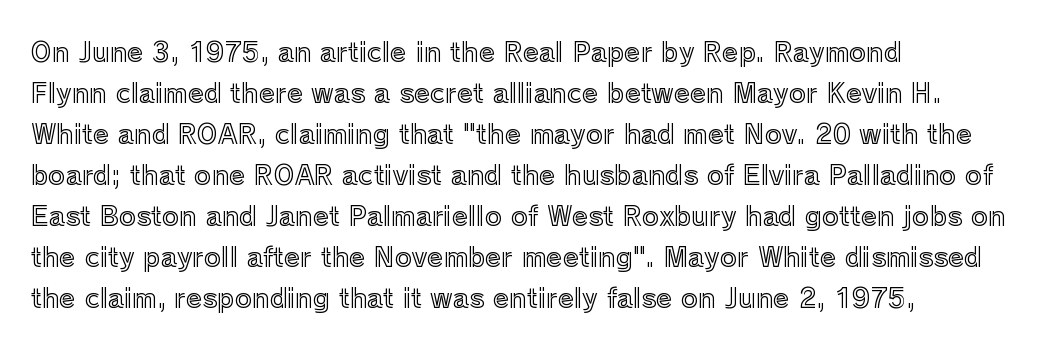
The image shows 26 px text type, upright; set left-aligned, normal line spacing (1.58x), normal letter spacing, not underlined.
